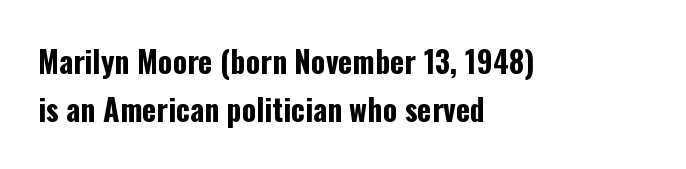
Examine the stroke ends and you'll find no serifs. Caption: standard tracking, unaltered. The rows are spaced the way most documents space them. Bare-footed words on every line.
